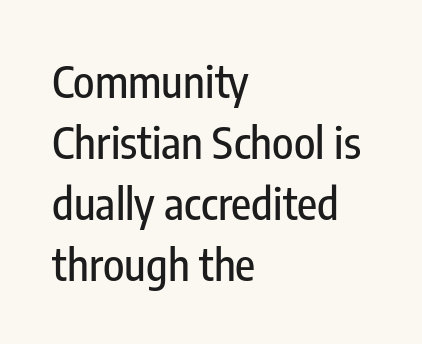
The image shows 44 px condensed sans-serif type, upright; set left-aligned, normal line spacing (1.39x), normal letter spacing, not underlined; low stroke contrast and a medium x-height.
